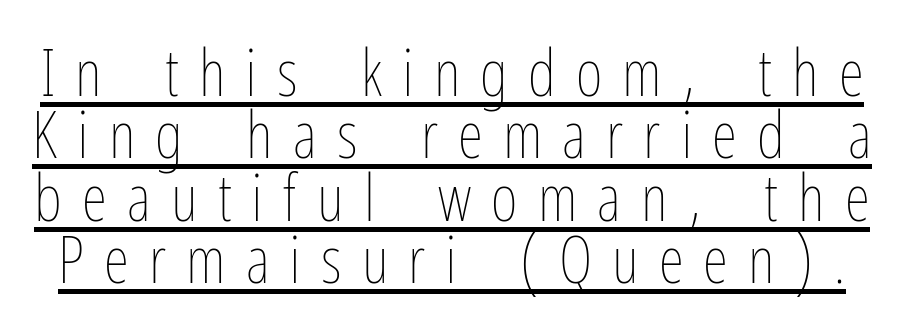
The string is rendered with underlining switched on. The characters are drawn with everyday or finer stroke widths. No italicization has been applied; the sample stays upright. The gaps between neighbouring characters are conspicuously large. Vertically, the passage feels compressed, each row crowding the next.
